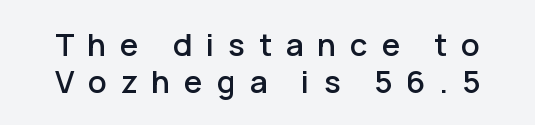
Unlike a traditional serif, this face leaves its strokes unadorned. Note the varied advance widths — an 'i' is clearly narrower than an 'm'. Underlining? Definitely not there. Every character sits straight up, as roman type does.
